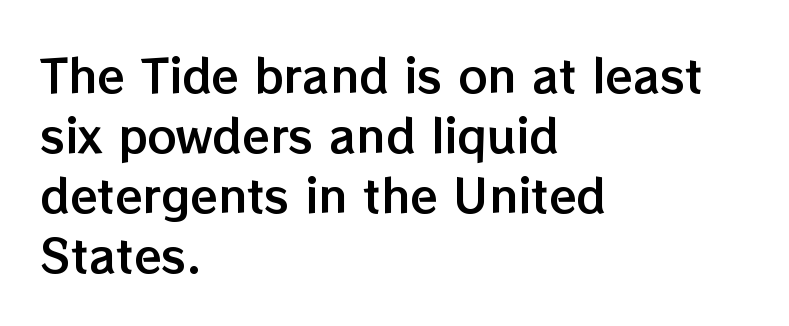
Q: Is the text italic (slanted)? A: No, it is upright.
Q: Is the text underlined? A: No.
Q: How is the paragraph aligned? A: Left-aligned.
Q: Is the spacing between letters normal or unusually wide? A: Normal.
Q: Is the spacing between lines tight, normal or loose? A: Normal.
Q: Width (condensed, normal, or wide)? A: Normal.
Q: Stroke contrast? A: Low.
Q: x-height? A: Medium.
Q: Monospaced? A: No.
